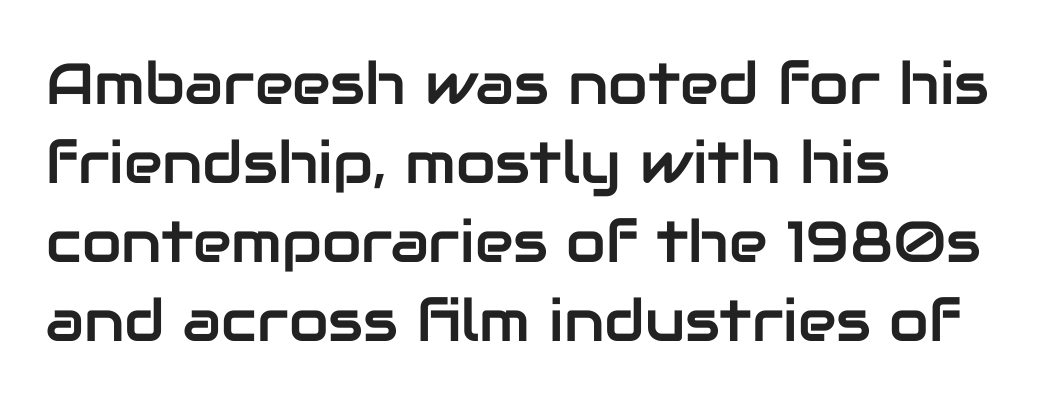
{"serif": "no", "italic": "no", "width": "normal", "stroke_contrast": "low", "x_height": "medium", "monospaced": "no", "underline": "no", "align": "left", "line_spacing": "normal", "line_spacing_ratio": 1.36, "letter_spacing": "normal", "letter_spacing_em": 0.0, "glyph_px": 58}
